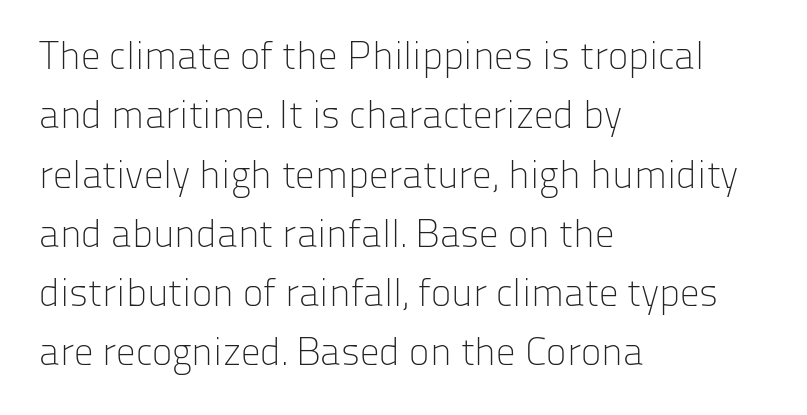
Q: Is the text bold? A: No.
Q: Is the text italic (slanted)? A: No, it is upright.
Q: Is the typeface a serif or a sans-serif typeface? A: Sans-serif.
Q: Is the text underlined? A: No.
Q: How is the paragraph aligned? A: Left-aligned.
Q: Is the spacing between letters normal or unusually wide? A: Normal.
Q: Is the spacing between lines tight, normal or loose? A: Normal.
Q: Width (condensed, normal, or wide)? A: Normal.
Q: Stroke contrast? A: Low.
Q: x-height? A: Medium.
Q: Monospaced? A: No.
